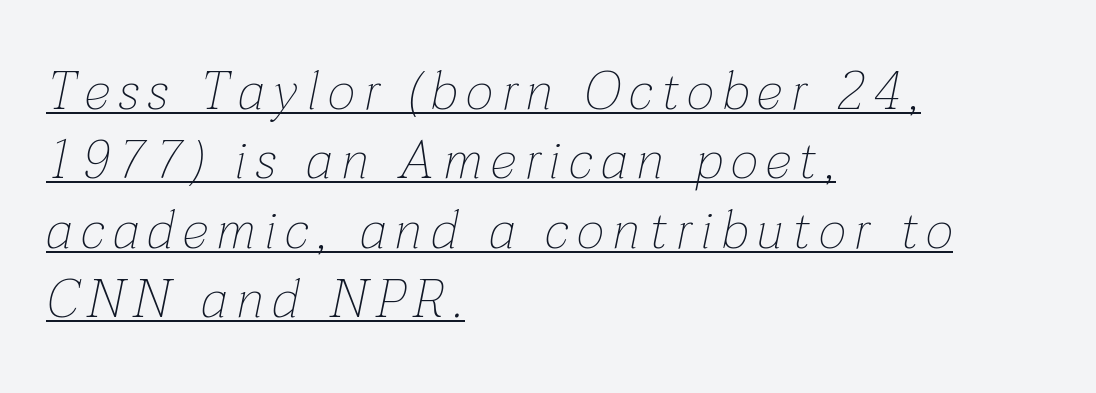
Q: Is the text bold? A: No.
Q: Is the text italic (slanted)? A: Yes, it leans right by about 12 degrees.
Q: Is the text underlined? A: Yes.
Q: How is the paragraph aligned? A: Left-aligned.
Q: Is the spacing between lines tight, normal or loose? A: Normal.
Q: Width (condensed, normal, or wide)? A: Normal.
Q: Stroke contrast? A: Low.
Q: x-height? A: Medium.
Q: Monospaced? A: No.
